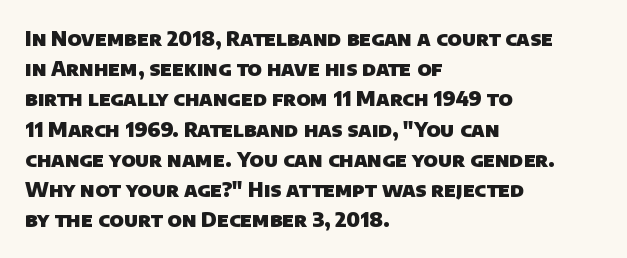
The image shows 20 px bold type; set left-aligned, normal line spacing (1.51x), normal letter spacing, not underlined.
